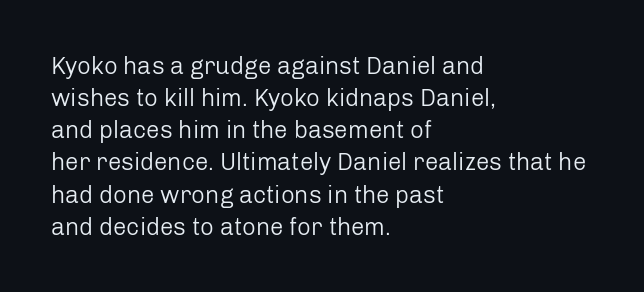
{"italic": "no", "bold": "no", "underline": "no", "align": "left", "line_spacing": "normal", "line_spacing_ratio": 1.34, "letter_spacing": "normal", "letter_spacing_em": 0.0, "glyph_px": 24}
